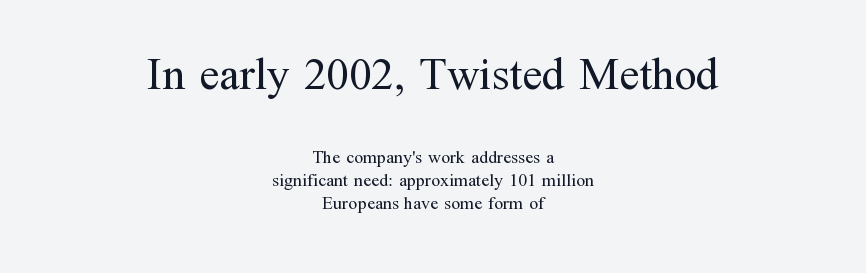
Q: Is the text bold? A: No.
Q: Is the text italic (slanted)? A: No, it is upright.
Q: Is the typeface a serif or a sans-serif typeface? A: Serif.
Q: Is the text underlined? A: No.
Q: How is the paragraph aligned? A: Centered.
Q: Is the spacing between letters normal or unusually wide? A: Normal.
Q: Is the spacing between lines tight, normal or loose? A: Normal.
Q: Which block of text is set in a larger size, the first (top) or the second (bottom)? A: The first (top) one.
Q: Width (condensed, normal, or wide)? A: Normal.
Q: Stroke contrast? A: Medium.
Q: x-height? A: Medium.
Q: Monospaced? A: No.
